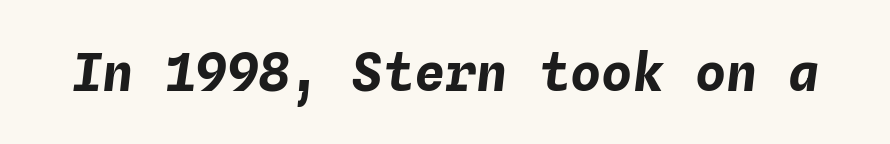
Tall strokes in this sample are angled rather than plumb. Letter spacing: default. The string is rendered with underlining switched off. The characters look thick and weighty, a clear bold. Do the characters align in a grid? Yes, the font is monospaced.
